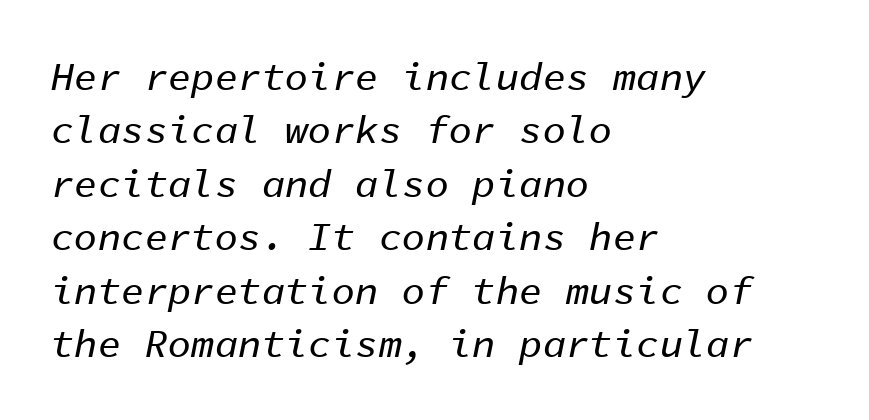
Letters rest on an invisible, unmarked baseline. This rendering uses left alignment, leaving the right contour irregular. The leading is moderate, giving the passage an even texture. The rendering uses typewriter-style spacing with identical character cells. Compared with ordinary roman type, these characters are visibly tilted.
